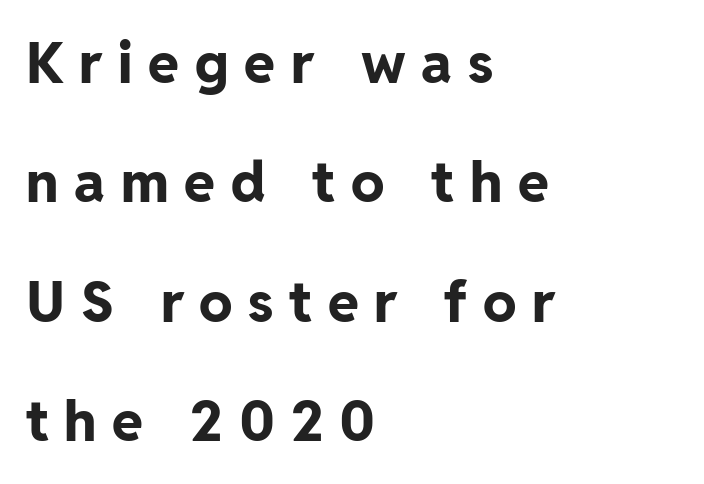
Where is the straight margin? On the left. Think of a printed novel: that variable character pitch is what you see here. The space beneath each line is pristine and unruled. Typographic density is high because the face is bold. Posture: vertical.
